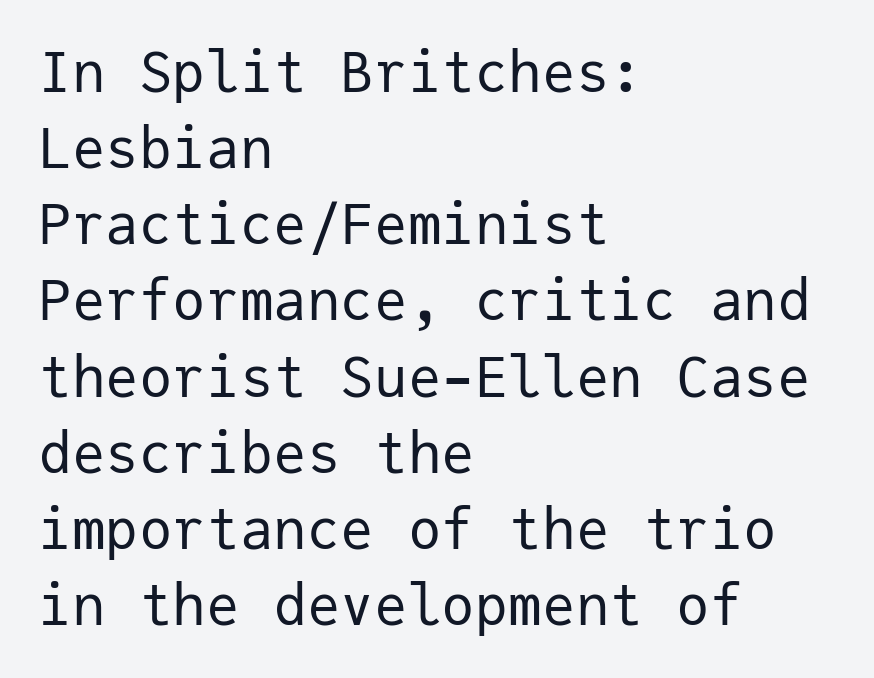
The image shows 56 px regular-weight sans-serif type, upright, monospaced; set left-aligned, normal line spacing (1.36x), normal letter spacing, not underlined; low stroke contrast and a medium x-height.
